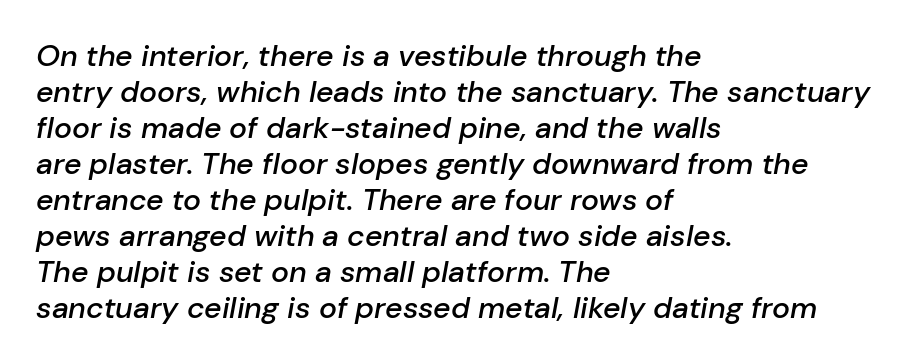
{"italic": "yes", "lean": "right", "slant_degrees": 10, "bold": "semi", "weight": "semibold", "width": "normal", "stroke_contrast": "low", "x_height": "medium", "monospaced": "no", "underline": "no", "align": "left", "line_spacing_ratio": 1.2, "letter_spacing": "normal", "letter_spacing_em": 0.0, "glyph_px": 30}
